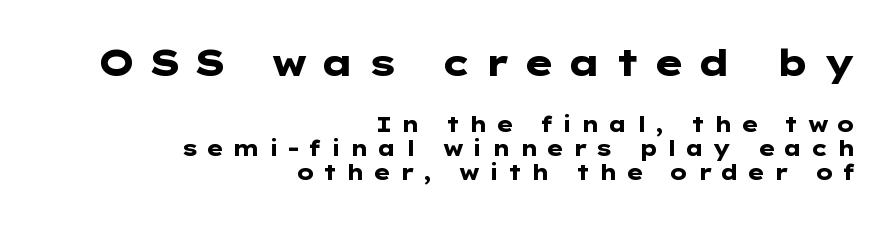
{"serif": "no", "italic": "no", "bold": "yes", "weight": "heavy", "width": "wide", "stroke_contrast": "low", "x_height": "medium", "underline": "no", "align": "right", "line_spacing_ratio": 1.16, "letter_spacing": "wide", "letter_spacing_em": 0.36, "larger_block": "first", "size_ratio": 1.71, "glyph_px": 36}
